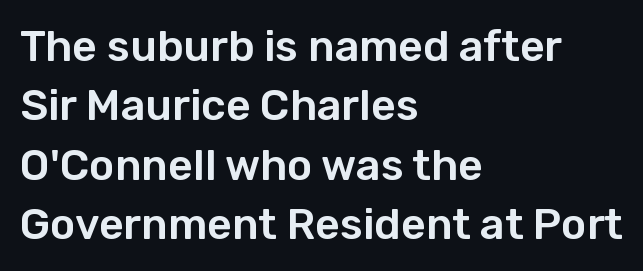
The image shows 43 px sans-serif type, upright; set left-aligned, normal line spacing (1.38x), normal letter spacing, not underlined; low stroke contrast and a medium x-height.
